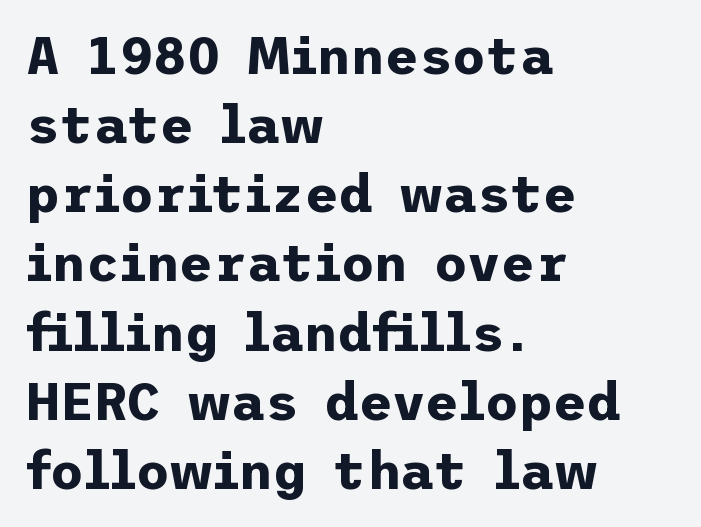
{"serif": "no", "italic": "no", "bold": "yes", "weight": "bold", "width": "normal", "stroke_contrast": "low", "x_height": "medium", "underline": "no", "align": "left", "line_spacing": "normal", "line_spacing_ratio": 1.33, "letter_spacing": "normal", "letter_spacing_em": 0.0, "glyph_px": 52}
